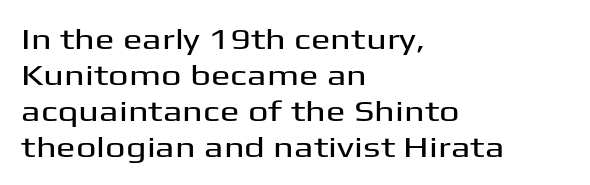
The image shows 29 px wide sans-serif type, upright; set left-aligned, line spacing 1.24x, normal letter spacing, not underlined; medium stroke contrast and a medium x-height.
